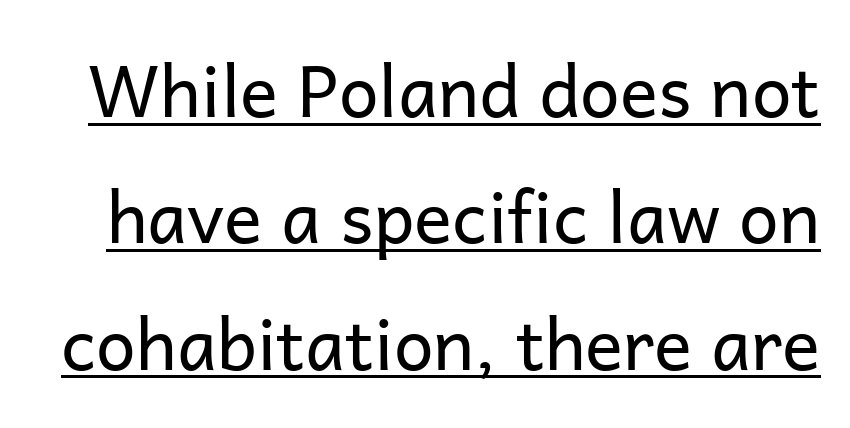
These lines are rendered in a variable-pitch font. A typesetter would label this face a sans. The passage shown is not bold in any degree. Nobody touched the tracking dial on this one. Ascenders rise straight up at ninety degrees.
